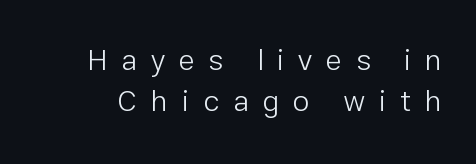
Q: Is the text bold? A: No.
Q: Is the text italic (slanted)? A: No, it is upright.
Q: Is the typeface a serif or a sans-serif typeface? A: Sans-serif.
Q: Is the text underlined? A: No.
Q: Is the spacing between letters normal or unusually wide? A: Unusually wide.
Q: Is the spacing between lines tight, normal or loose? A: Normal.
Q: Width (condensed, normal, or wide)? A: Normal.
Q: Stroke contrast? A: Low.
Q: x-height? A: Medium.
Q: Monospaced? A: No.
